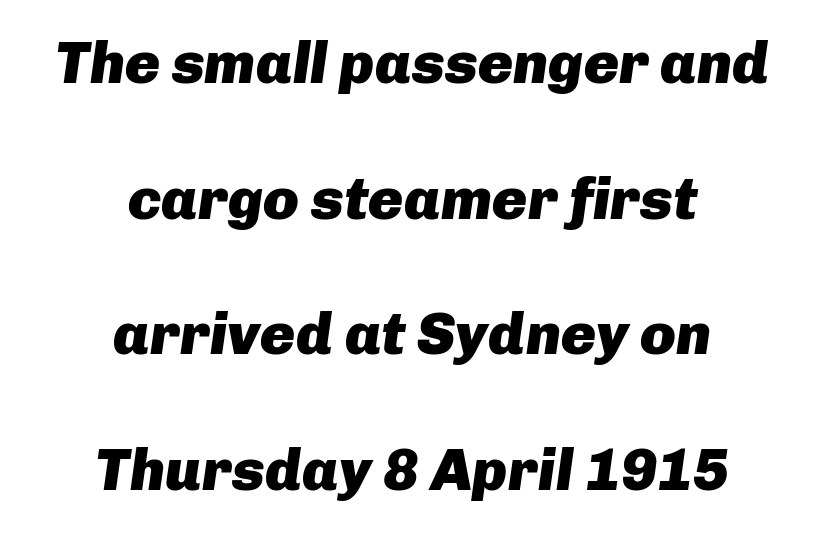
The image shows 59 px heavy type, italic (leaning right); set centered, loose line spacing (2.3x), normal letter spacing, not underlined; low stroke contrast and a medium x-height.
